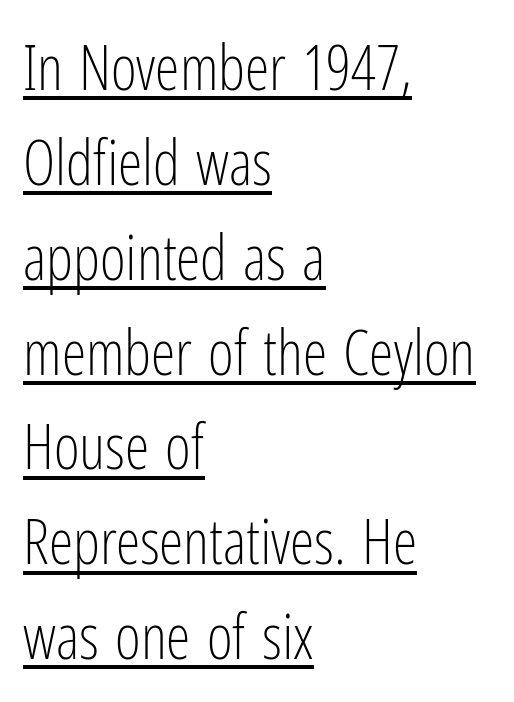
Spacing verdict: proportional, widths tailored to each character. Vertical stems look standard width or narrower in stroke. These characters rest on top of a visible drawn line. Leading matches the norm, producing a regular column.
